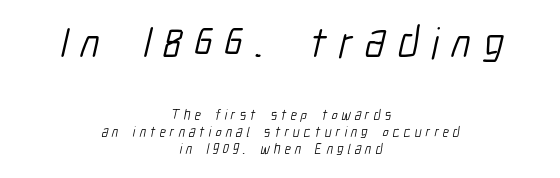
{"serif": "no", "bold": "no", "weight": "light", "width": "condensed", "stroke_contrast": "low", "x_height": "medium", "monospaced": "no", "underline": "no", "align": "center", "line_spacing_ratio": 1.21, "letter_spacing": "wide", "letter_spacing_em": 0.29, "larger_block": "first", "size_ratio": 3.07, "glyph_px": 43}
